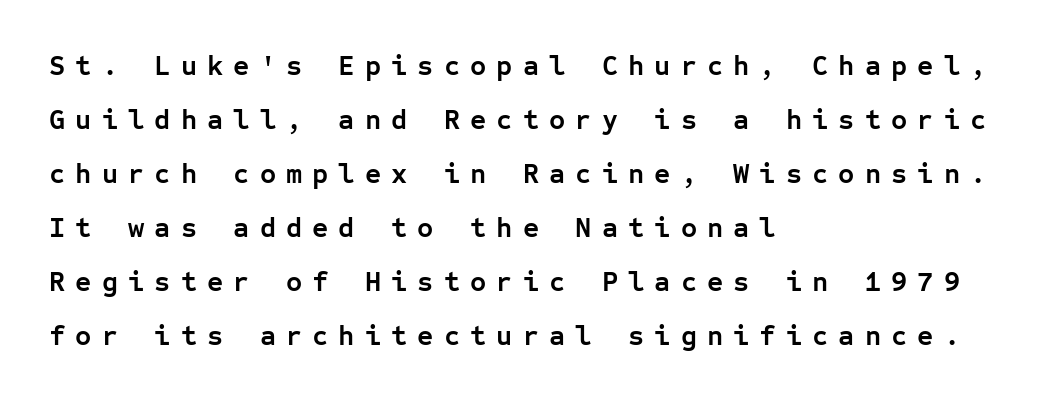
{"serif": "no", "italic": "no", "bold": "yes", "weight": "semibold", "width": "normal", "stroke_contrast": "low", "x_height": "medium", "monospaced": "yes", "underline": "no", "align": "left", "line_spacing": "loose", "line_spacing_ratio": 1.93, "letter_spacing": "wide", "letter_spacing_em": 0.36, "glyph_px": 28}
